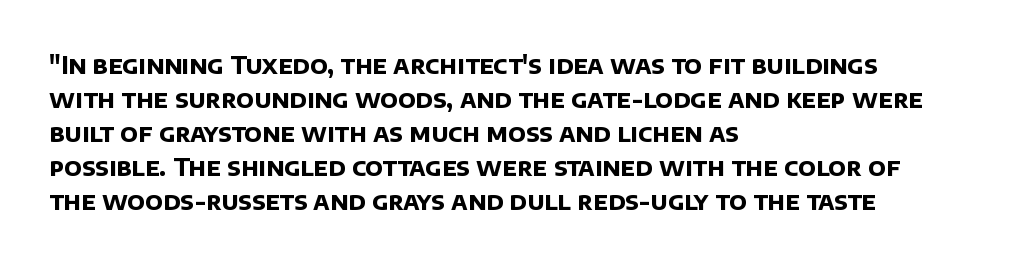
Look at the tracking — it's just the regular setting, nothing added. Weight: bold. Where is the straight margin? On the left. Successive baselines arrive at the customary interval.
